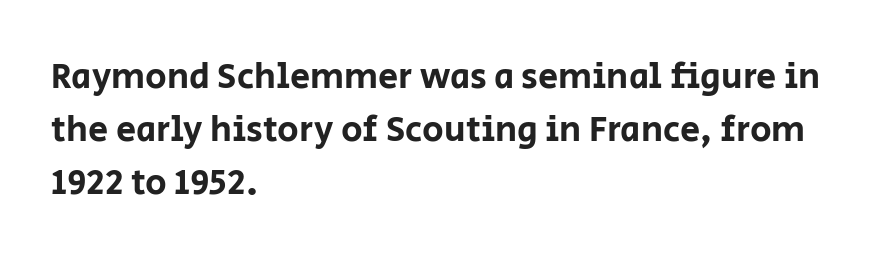
Q: Is the text italic (slanted)? A: No, it is upright.
Q: Is the typeface a serif or a sans-serif typeface? A: Sans-serif.
Q: Is the text underlined? A: No.
Q: How is the paragraph aligned? A: Left-aligned.
Q: Is the spacing between letters normal or unusually wide? A: Normal.
Q: Is the spacing between lines tight, normal or loose? A: Normal.
Q: Width (condensed, normal, or wide)? A: Normal.
Q: Stroke contrast? A: Low.
Q: x-height? A: Large.
Q: Monospaced? A: No.
